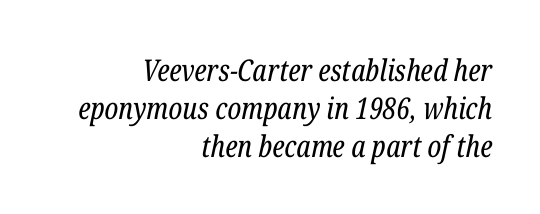
A typesetter would call this zero additional tracking. Is this a fixed-width face? No — the glyphs have proportional, varying widths. Teacher's note: observe the even right margin — that is flush-right alignment. The letterforms sit at book weight or below. Horizontal bands of white between lines are of average thickness.
